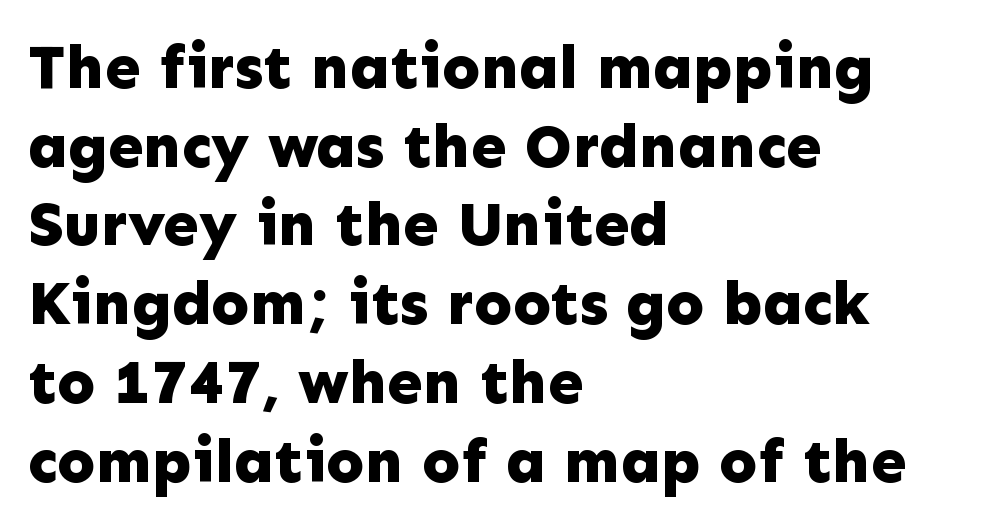
The glyphs in this specimen are sans serif. Is the type bold? Yes — the strokes are clearly thick and heavy. Plain, unruled lines of type. Whoever set this chose a conventional vertical rhythm. Quick note: not italic, upright.
